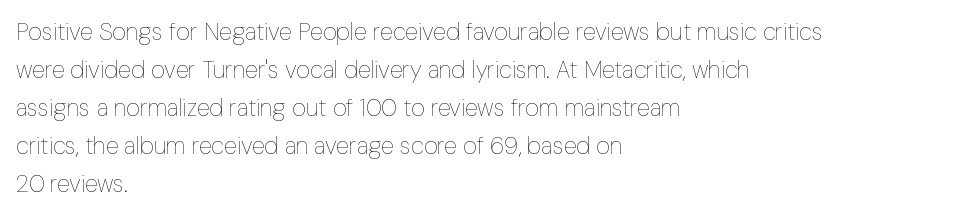
{"italic": "no", "bold": "no", "underline": "no", "align": "left", "line_spacing": "normal", "line_spacing_ratio": 1.58, "letter_spacing": "normal", "letter_spacing_em": 0.0, "glyph_px": 24}
